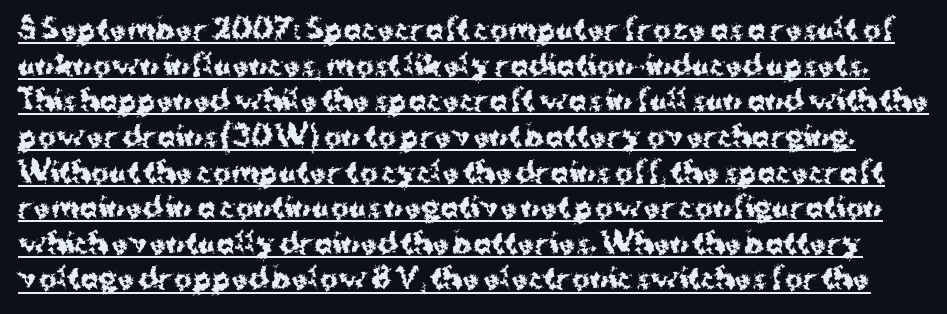
The image shows 27 px bold type, upright; set normal line spacing (1.32x), normal letter spacing, underlined.
